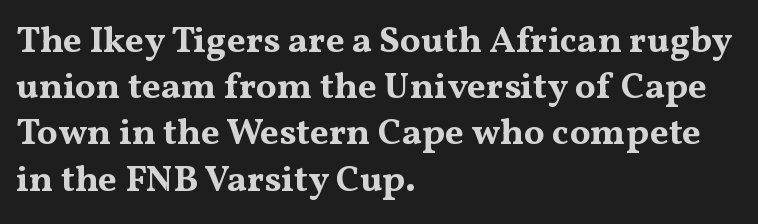
The passage shown is emphatically bold. Serifs: yes, visible at the terminals of the letterforms. These lines were composed using upright roman letters. Default kerning and tracking; the words read as compact shapes. Has an underline been added? It has not. Notice how descenders clear the ascenders below comfortably — that's standard leading.
